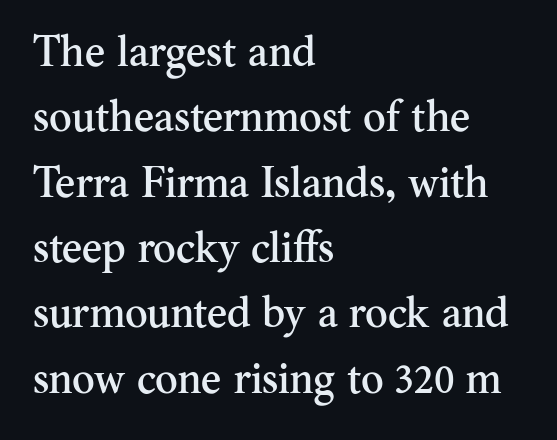
Q: Is the text italic (slanted)? A: No, it is upright.
Q: Is the typeface a serif or a sans-serif typeface? A: Serif.
Q: Is the text underlined? A: No.
Q: How is the paragraph aligned? A: Left-aligned.
Q: Is the spacing between letters normal or unusually wide? A: Normal.
Q: Is the spacing between lines tight, normal or loose? A: Normal.
Q: Width (condensed, normal, or wide)? A: Normal.
Q: Stroke contrast? A: Medium.
Q: x-height? A: Small.
Q: Monospaced? A: No.
